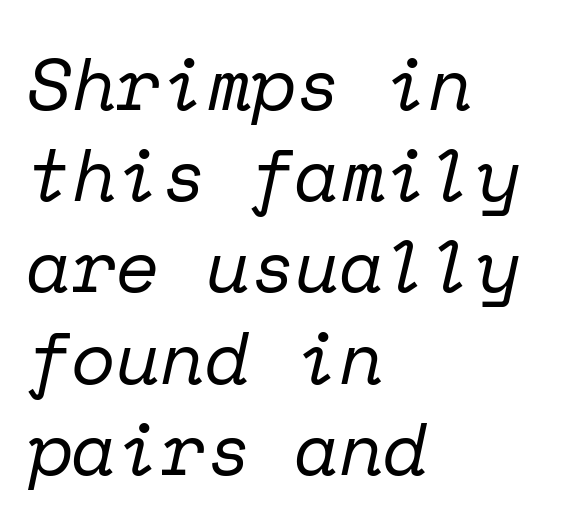
{"serif": "yes", "italic": "yes", "lean": "right", "slant_degrees": 12, "bold": "no", "weight": "regular", "width": "normal", "stroke_contrast": "low", "x_height": "medium", "monospaced": "yes", "underline": "no", "align": "left", "line_spacing": "normal", "line_spacing_ratio": 1.25, "letter_spacing": "normal", "letter_spacing_em": 0.0, "glyph_px": 73}
